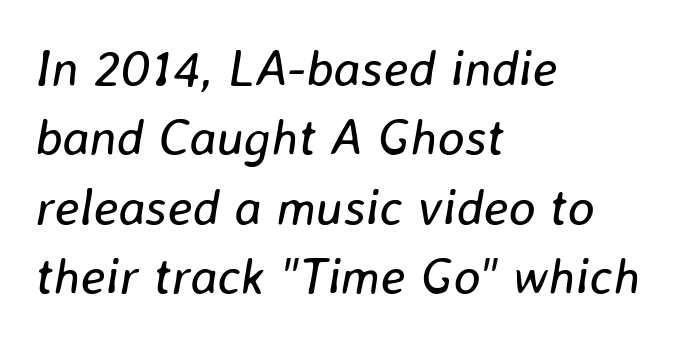
The leading is moderate, giving the passage an even texture. Tracking value appears to be zero — textbook default spacing. Type without underlining. Each letter keeps its own natural width here, so spacing adapts to shape.
